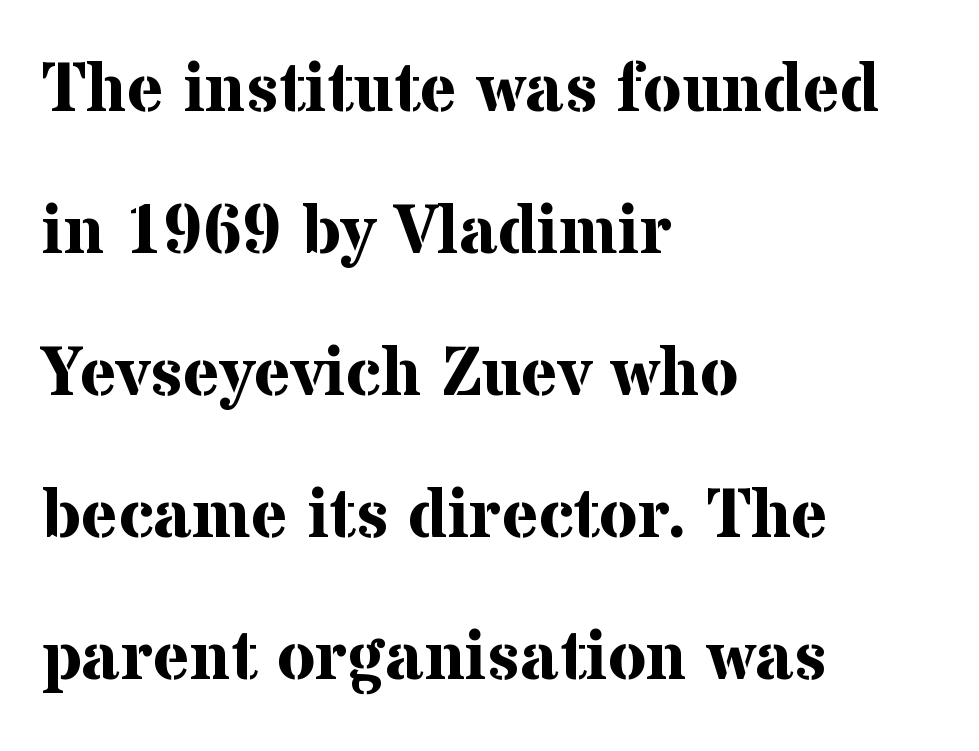
The passage shown is typeset with a serif family. This block would shrink considerably if given ordinary leading; it's expanded now. Between one letter and the next there's only the usual sliver of space. The text block is weighted toward the left margin, trailing off unevenly rightward. Any mark beneath the type? The region is blank.
